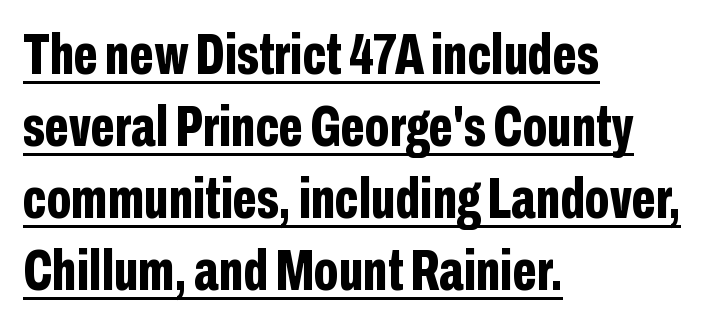
Q: Is the text bold? A: Yes.
Q: Is the text italic (slanted)? A: No, it is upright.
Q: Is the typeface a serif or a sans-serif typeface? A: Sans-serif.
Q: Is the text underlined? A: Yes.
Q: How is the paragraph aligned? A: Left-aligned.
Q: Is the spacing between letters normal or unusually wide? A: Normal.
Q: Width (condensed, normal, or wide)? A: Condensed.
Q: Stroke contrast? A: Low.
Q: x-height? A: Medium.
Q: Monospaced? A: No.
